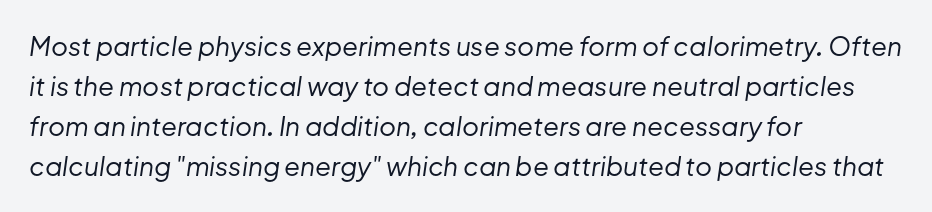
The image shows 26 px text type, italic (leaning right); set left-aligned, normal line spacing (1.54x), normal letter spacing, not underlined.
